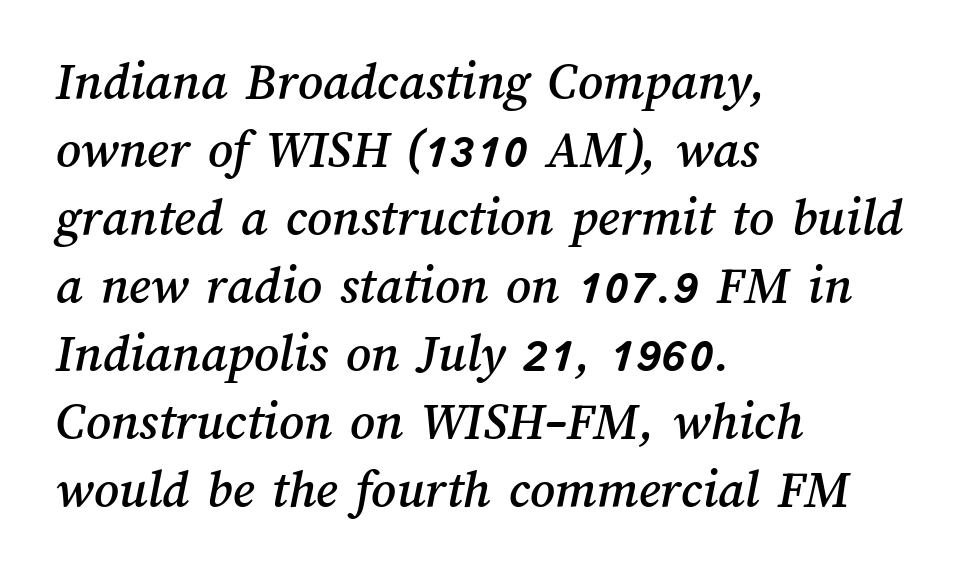
The image shows 54 px text type; set left-aligned, normal line spacing (1.26x), normal letter spacing, not underlined; medium stroke contrast and a medium x-height.
